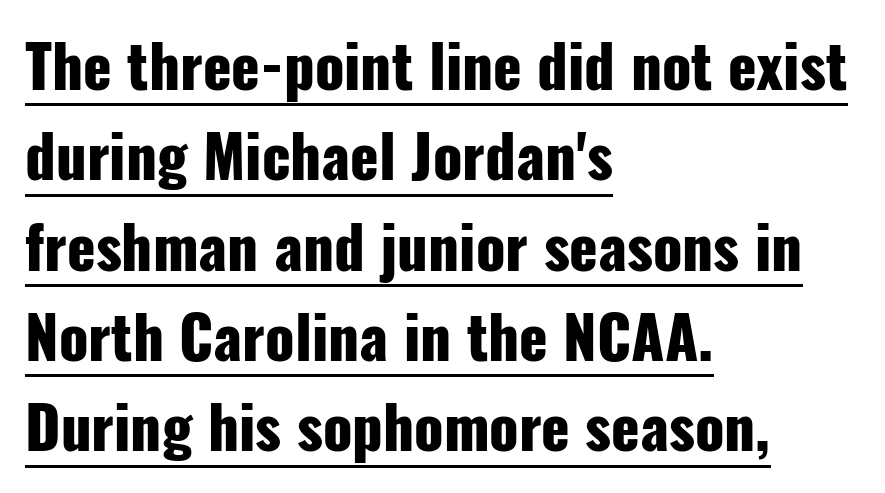
The image shows 59 px heavy, condensed sans-serif type, upright; set left-aligned, normal line spacing (1.53x), normal letter spacing, underlined; low stroke contrast and a medium x-height.
